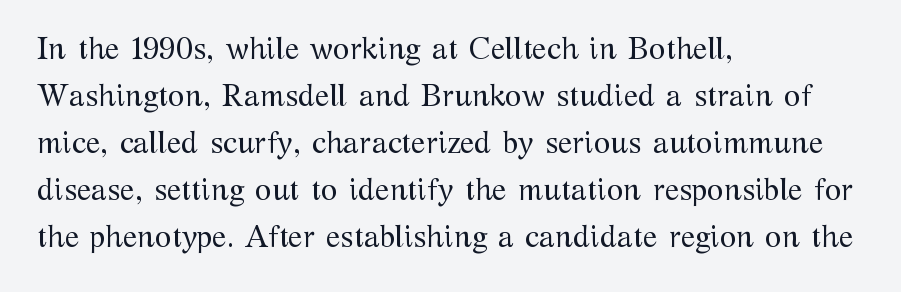
Q: Is the text bold? A: No.
Q: Is the text italic (slanted)? A: No, it is upright.
Q: Is the typeface a serif or a sans-serif typeface? A: Serif.
Q: Is the text underlined? A: No.
Q: How is the paragraph aligned? A: Left-aligned.
Q: Is the spacing between letters normal or unusually wide? A: Normal.
Q: Is the spacing between lines tight, normal or loose? A: Normal.
Q: Width (condensed, normal, or wide)? A: Normal.
Q: Stroke contrast? A: Medium.
Q: x-height? A: Medium.
Q: Monospaced? A: No.
